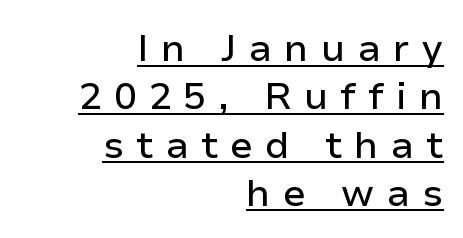
Every word sits above its own underline. This sample uses expanded letter spacing, leaving extra air between glyphs. Note the varied advance widths — an 'i' is clearly narrower than an 'm'. Does the lettering tilt? It doesn't — this is upright. A sans-serif font was chosen for this passage.
